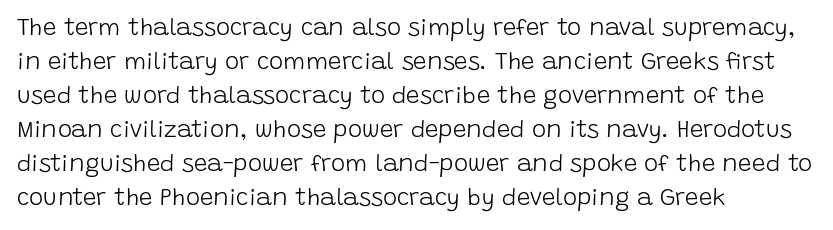
Just letters on the line, the space beneath them empty. The lines sit at an ordinary, default distance from one another. Reading down the block, your eye returns to a fixed left position each line. Think standard paragraph weight, or any step lighter than that.
